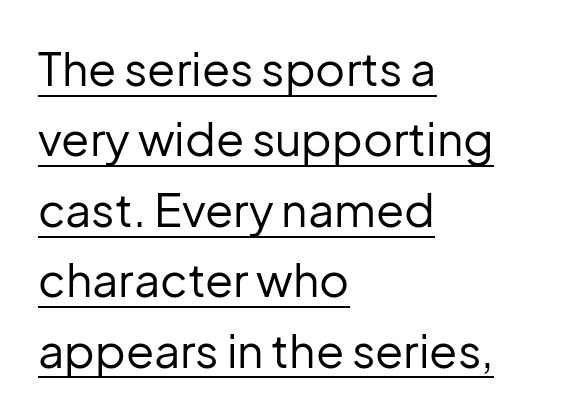
The image shows 46 px regular-weight sans-serif type, upright; set left-aligned, normal line spacing (1.53x), normal letter spacing, underlined; low stroke contrast and a medium x-height.
